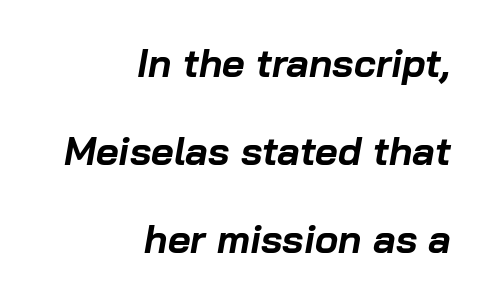
{"italic": "yes", "lean": "right", "slant_degrees": 10, "bold": "yes", "weight": "bold", "width": "normal", "stroke_contrast": "low", "x_height": "medium", "monospaced": "no", "underline": "no", "align": "right", "line_spacing": "loose", "line_spacing_ratio": 2.26, "letter_spacing": "normal", "letter_spacing_em": 0.0, "glyph_px": 39}
